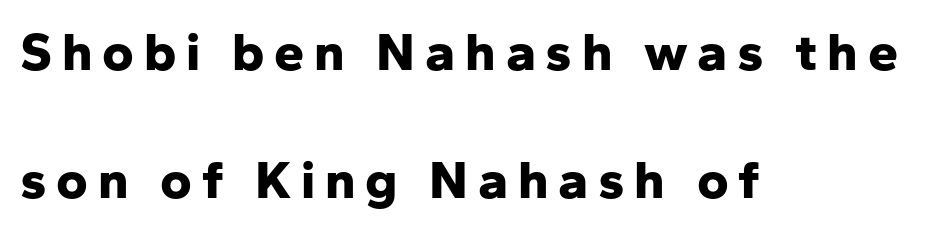
The string is rendered with underlining switched off. A typesetter would call this proportional, since set widths differ per character. Line spacing here is loose. These words are printed bold, with thick strokes throughout. Short and long lines alike share a common starting point at left.
